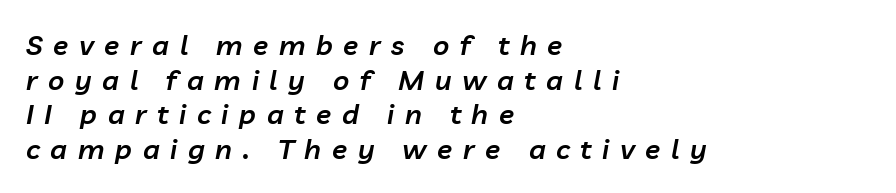
The image shows 28 px semibold type, italic (leaning right); set left-aligned, line spacing 1.24x, unusually wide letter spacing (+0.38 em), not underlined; low stroke contrast and a medium x-height.
